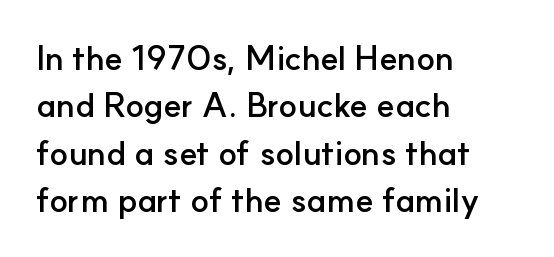
Spacing verdict: proportional, widths tailored to each character. Letter spacing: default. The typesetter chose a ragged-right arrangement here. The passage shown is emphatically bold. Does the lettering tilt? It doesn't — this is upright. Check under the words: just untouched page.
